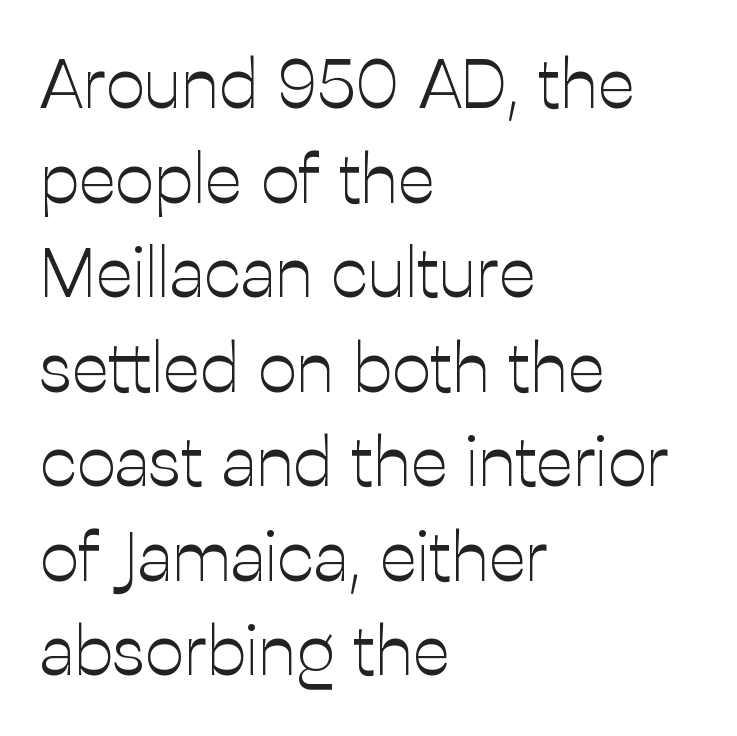
The image shows 69 px light sans-serif type, upright; set left-aligned, normal line spacing (1.37x), normal letter spacing, not underlined; low stroke contrast and a medium x-height.
